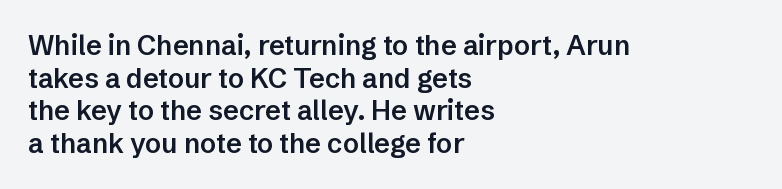
Q: Is the text bold? A: Semi-bold.
Q: Is the text italic (slanted)? A: No, it is upright.
Q: Is the text underlined? A: No.
Q: How is the paragraph aligned? A: Left-aligned.
Q: Is the spacing between letters normal or unusually wide? A: Normal.
